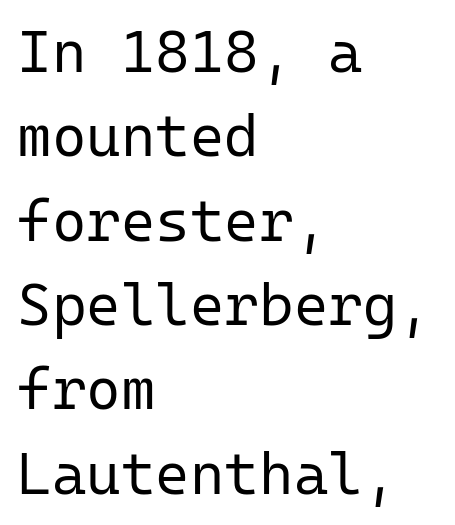
{"serif": "no", "italic": "no", "bold": "no", "weight": "regular", "width": "normal", "stroke_contrast": "low", "x_height": "medium", "monospaced": "yes", "underline": "no", "align": "left", "line_spacing": "normal", "line_spacing_ratio": 1.43, "letter_spacing": "normal", "letter_spacing_em": 0.0, "glyph_px": 59}
